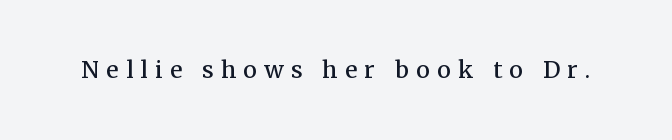
Q: Is the text bold? A: Semi-bold.
Q: Is the text italic (slanted)? A: No, it is upright.
Q: Is the text underlined? A: No.
Q: Is the spacing between letters normal or unusually wide? A: Unusually wide.
